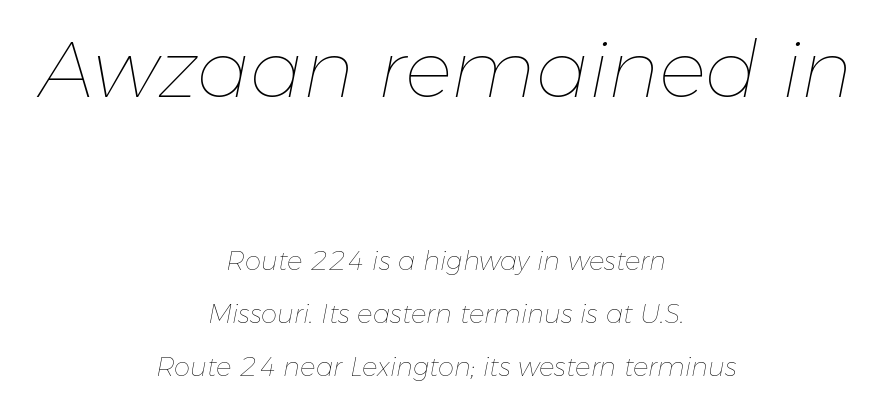
The line texture is even and compact thanks to regular tracking. The block sitting higher on the canvas is the one with enlarged characters. Does the lettering tilt? It does — this is italic. One-word summary of the alignment: center. Stems here are at most as thick as an everyday book face. Varying glyph widths throughout — classic text-font behaviour.
